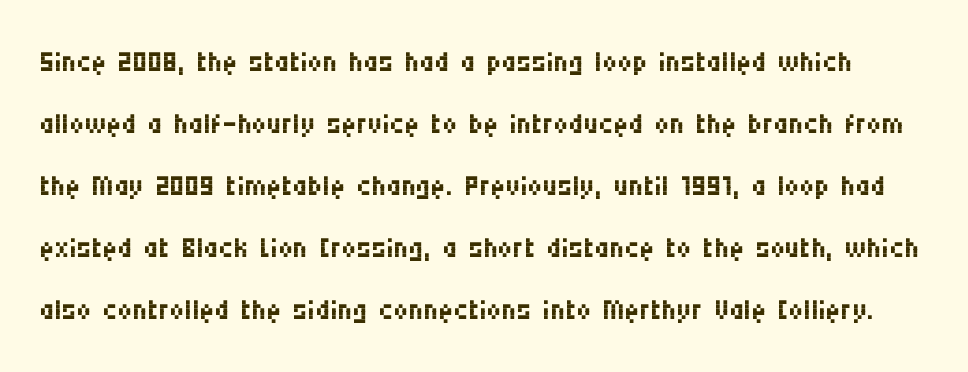
{"serif": "no", "italic": "no", "bold": "no", "weight": "regular", "width": "condensed", "stroke_contrast": "medium", "x_height": "large", "monospaced": "no", "underline": "no", "line_spacing": "normal", "line_spacing_ratio": 1.51, "letter_spacing": "normal", "letter_spacing_em": 0.0, "glyph_px": 41}
